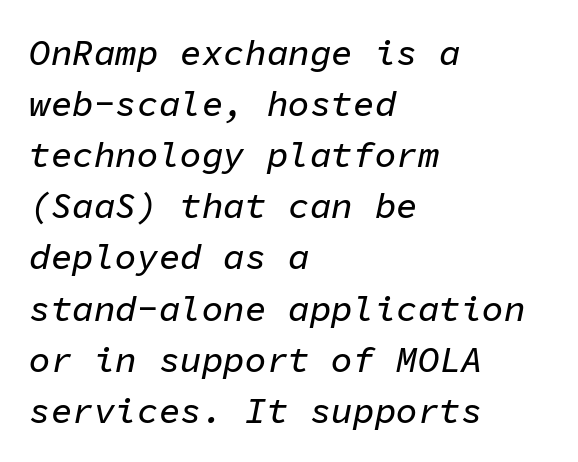
Any mark beneath the type? The region is blank. Do the characters align in a grid? Yes, the font is monospaced. The rag falls on the right side of this text block. Caption: standard tracking, unaltered. Italic? Definitely — the glyphs are oblique.
